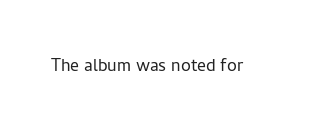
{"italic": "no", "bold": "no", "underline": "no", "letter_spacing": "normal", "letter_spacing_em": 0.0, "glyph_px": 22}
